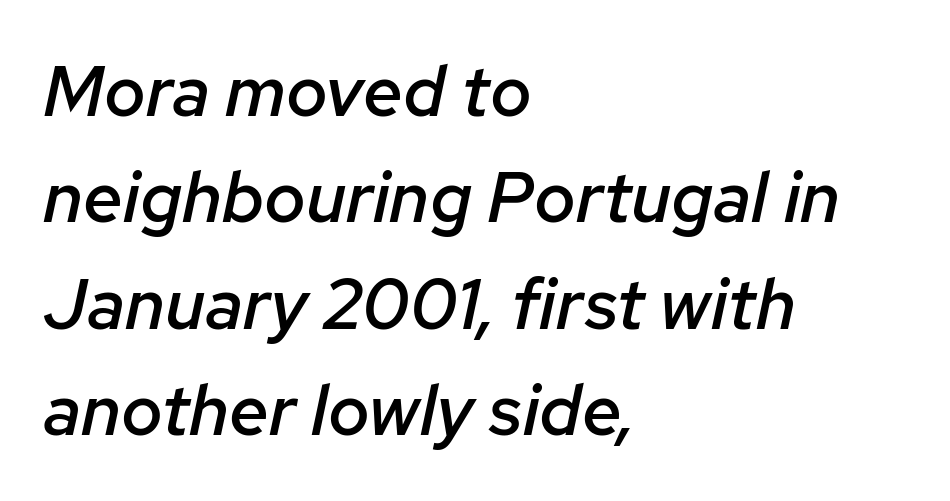
Q: Is the text bold? A: Semi-bold.
Q: Is the text italic (slanted)? A: Yes, it leans right by about 12 degrees.
Q: Is the text underlined? A: No.
Q: How is the paragraph aligned? A: Left-aligned.
Q: Is the spacing between letters normal or unusually wide? A: Normal.
Q: Is the spacing between lines tight, normal or loose? A: Normal.
Q: Width (condensed, normal, or wide)? A: Normal.
Q: Stroke contrast? A: Low.
Q: x-height? A: Medium.
Q: Monospaced? A: No.
